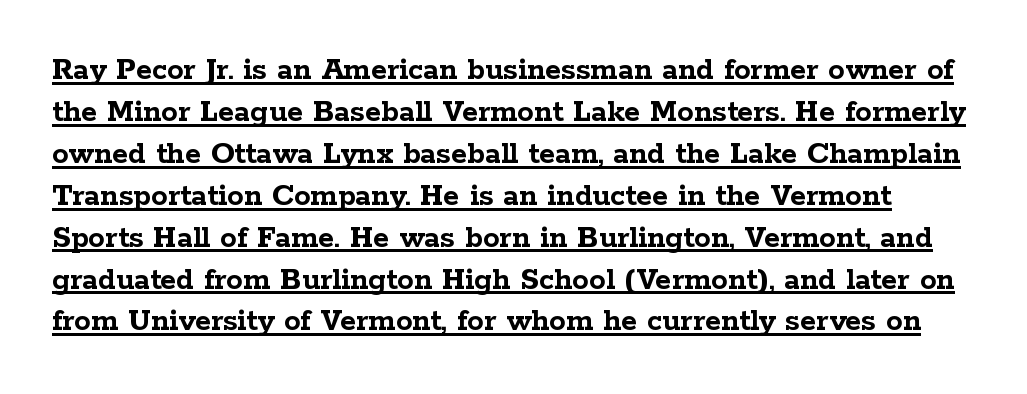
Q: Is the text bold? A: Yes.
Q: Is the text italic (slanted)? A: No, it is upright.
Q: Is the typeface a serif or a sans-serif typeface? A: Serif.
Q: Is the text underlined? A: Yes.
Q: Is the spacing between letters normal or unusually wide? A: Normal.
Q: Is the spacing between lines tight, normal or loose? A: Normal.
Q: Width (condensed, normal, or wide)? A: Wide.
Q: Stroke contrast? A: Low.
Q: x-height? A: Medium.
Q: Monospaced? A: No.
